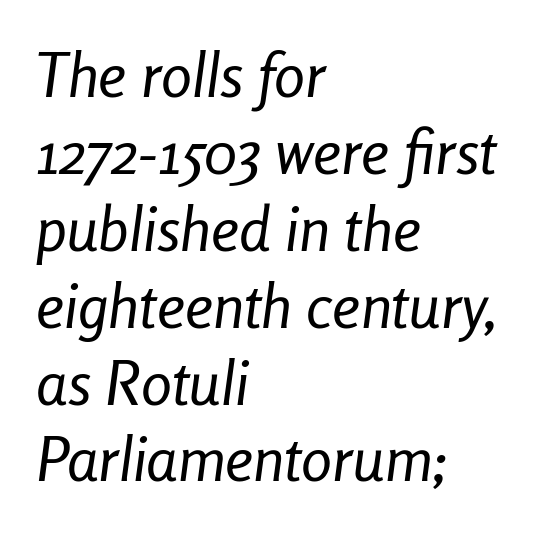
The image shows 62 px regular-weight, condensed type, italic (leaning right); set left-aligned, line spacing 1.24x, normal letter spacing, not underlined; low stroke contrast and a medium x-height.
